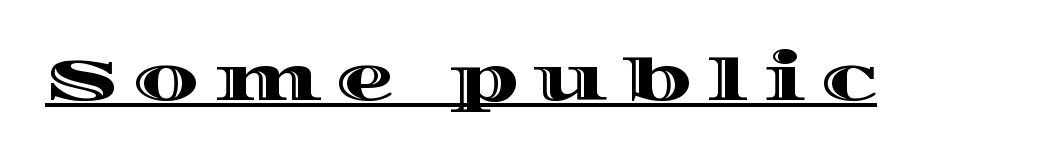
{"italic": "no", "width": "wide", "x_height": "large", "monospaced": "no", "underline": "yes", "letter_spacing": "wide", "letter_spacing_em": 0.24, "glyph_px": 59}
